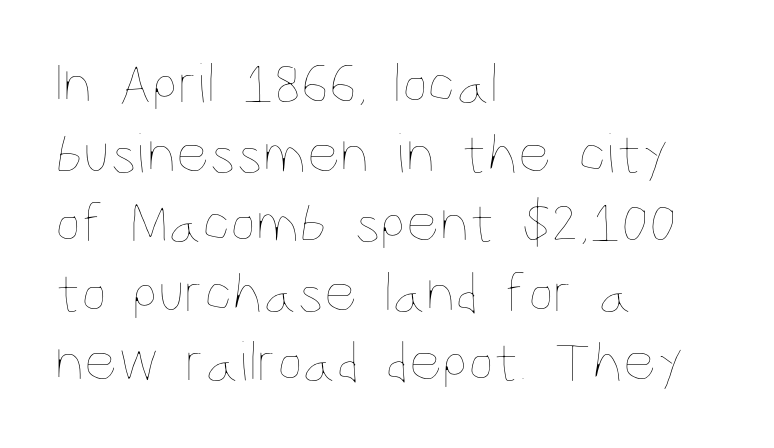
The image shows 58 px thin, condensed type, upright; set left-aligned, line spacing 1.2x, normal letter spacing, not underlined; low stroke contrast and a large x-height.
